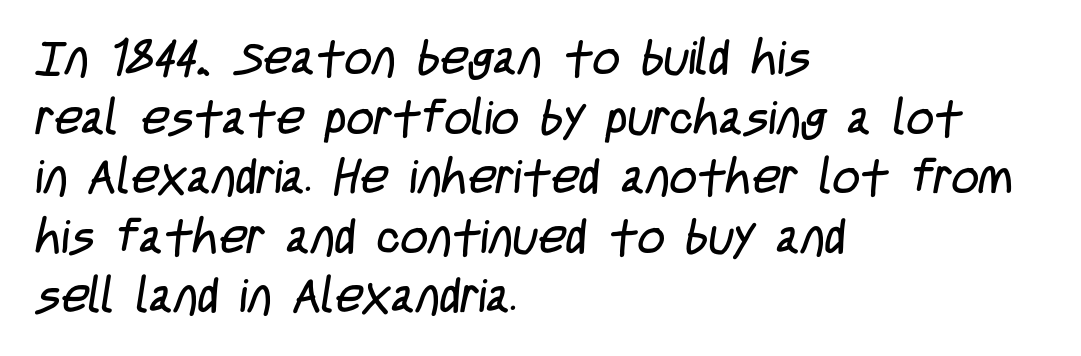
Q: Is the text bold? A: No.
Q: Is the typeface a serif or a sans-serif typeface? A: Sans-serif.
Q: Is the text underlined? A: No.
Q: How is the paragraph aligned? A: Left-aligned.
Q: Is the spacing between letters normal or unusually wide? A: Normal.
Q: Width (condensed, normal, or wide)? A: Condensed.
Q: Stroke contrast? A: Low.
Q: x-height? A: Large.
Q: Monospaced? A: No.
